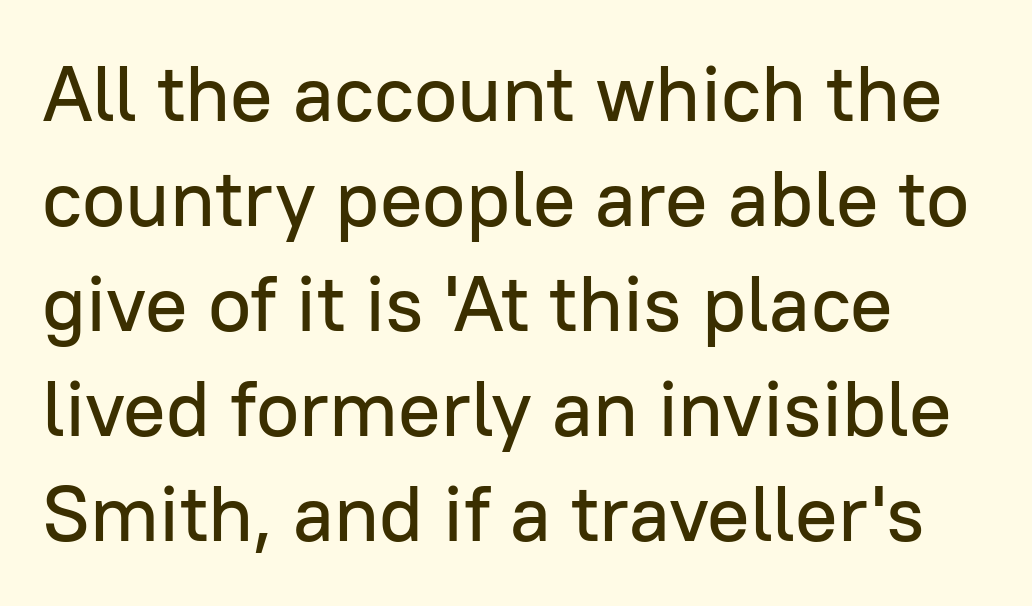
The image shows 79 px sans-serif type, upright; set left-aligned, normal line spacing (1.33x), normal letter spacing, not underlined; low stroke contrast and a medium x-height.
